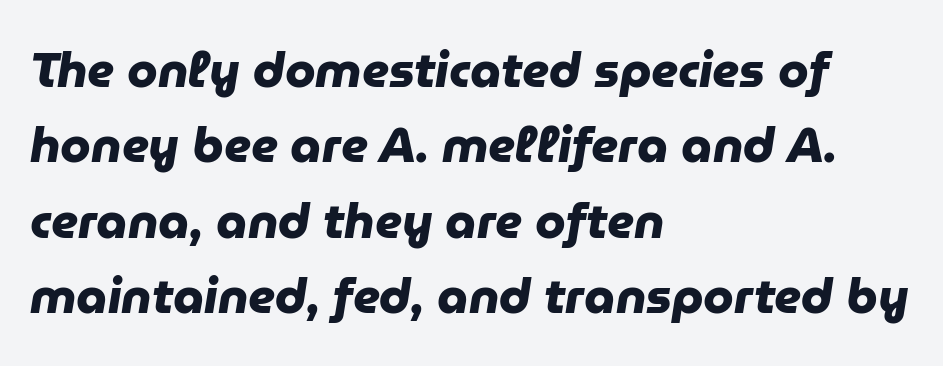
Q: Is the text bold? A: Yes.
Q: Is the typeface a serif or a sans-serif typeface? A: Sans-serif.
Q: Is the text underlined? A: No.
Q: How is the paragraph aligned? A: Left-aligned.
Q: Is the spacing between letters normal or unusually wide? A: Normal.
Q: Is the spacing between lines tight, normal or loose? A: Normal.
Q: Width (condensed, normal, or wide)? A: Normal.
Q: Stroke contrast? A: Low.
Q: x-height? A: Medium.
Q: Monospaced? A: No.
